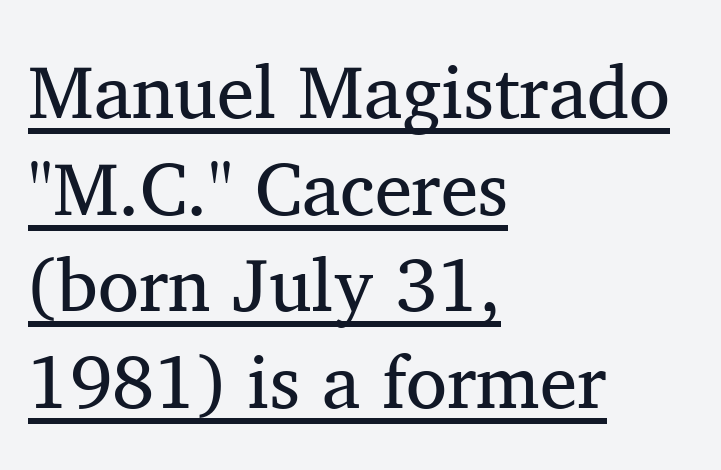
The image shows 75 px regular-weight serif type, upright; set left-aligned, normal line spacing (1.29x), normal letter spacing, underlined; medium stroke contrast and a medium x-height.
